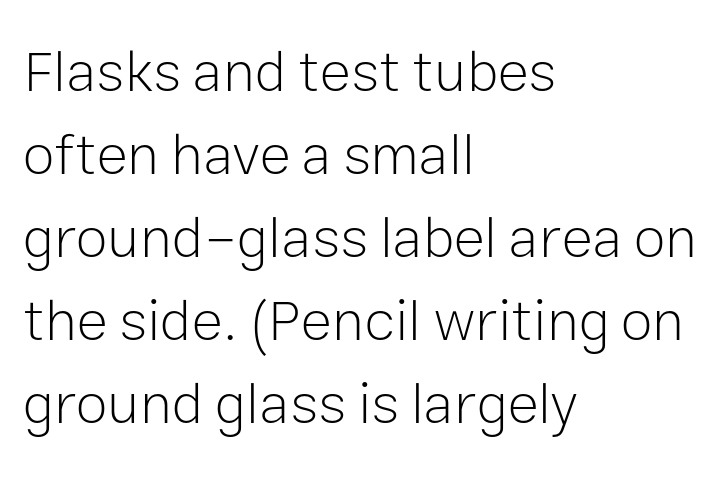
Bare-footed words on every line. Character widths vary here, with narrow letters taking less room than wide ones. The lines in this sample share a left origin and differ only in where they stop. Heft: none added — not bold. The letters stand straight up with perfectly vertical stems.
